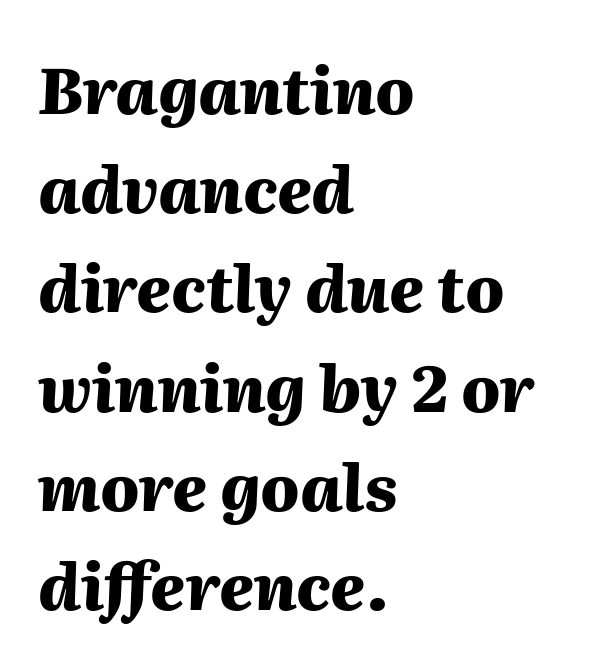
When letters slant like this, we call the style italic. A typesetter would call this zero additional tracking. Proportional: the letters do not fall into vertical columns. In terms of leading, this rendering sits right in the middle.
